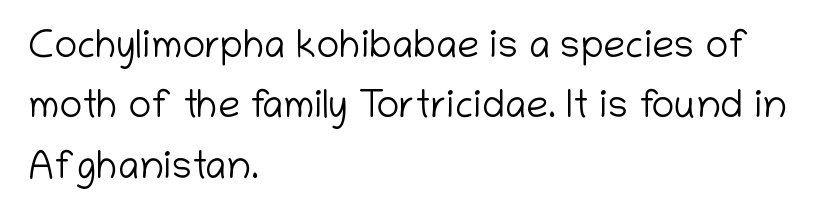
Q: Is the text bold? A: No.
Q: Is the text italic (slanted)? A: No, it is upright.
Q: Is the typeface a serif or a sans-serif typeface? A: Sans-serif.
Q: Is the text underlined? A: No.
Q: How is the paragraph aligned? A: Left-aligned.
Q: Is the spacing between letters normal or unusually wide? A: Normal.
Q: Is the spacing between lines tight, normal or loose? A: Normal.
Q: Width (condensed, normal, or wide)? A: Normal.
Q: Stroke contrast? A: Low.
Q: x-height? A: Medium.
Q: Monospaced? A: No.
